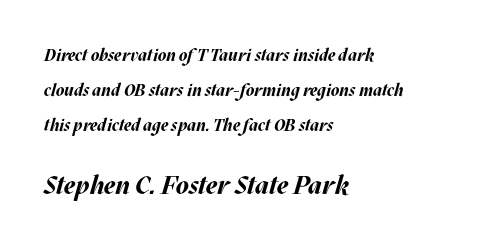
Weight check: bold — yes, fully. The later block is typeset at a bigger size than the earlier block. How are the letters spaced? Ordinarily, with no added tracking. Would a proofreader flag this as italicized? Yes. Typeset ragged right — the left edge is the straight one. Vertical spacing — loose.
